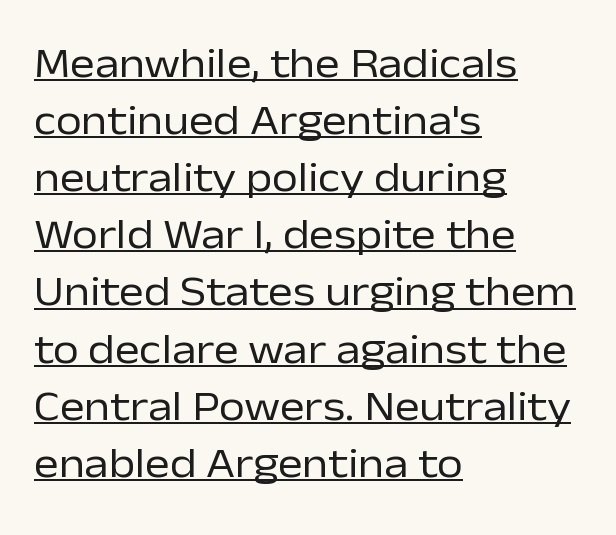
{"serif": "no", "italic": "no", "bold": "no", "weight": "regular", "width": "normal", "stroke_contrast": "low", "x_height": "medium", "monospaced": "no", "underline": "yes", "align": "left", "line_spacing": "normal", "line_spacing_ratio": 1.36, "letter_spacing": "normal", "letter_spacing_em": 0.0, "glyph_px": 42}
